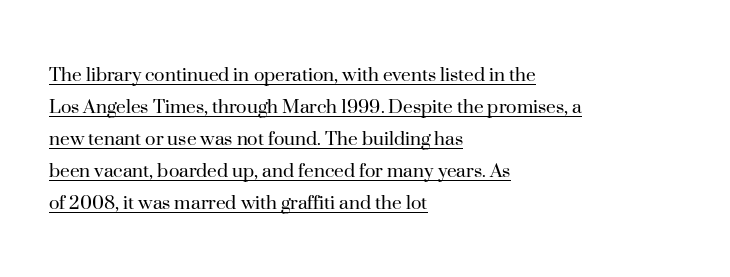
Q: Is the text bold? A: No.
Q: Is the text italic (slanted)? A: No, it is upright.
Q: Is the text underlined? A: Yes.
Q: How is the paragraph aligned? A: Left-aligned.
Q: Is the spacing between letters normal or unusually wide? A: Normal.
Q: Is the spacing between lines tight, normal or loose? A: Normal.
